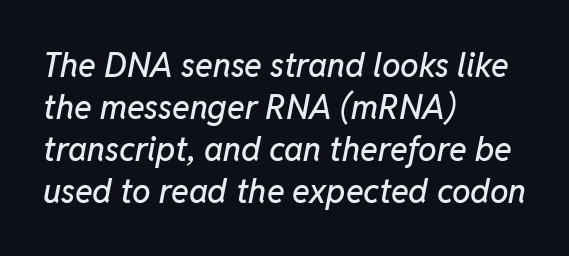
The image shows 33 px text type, italic (leaning right); set left-aligned, normal line spacing (1.27x), normal letter spacing, not underlined; low stroke contrast and a medium x-height.
